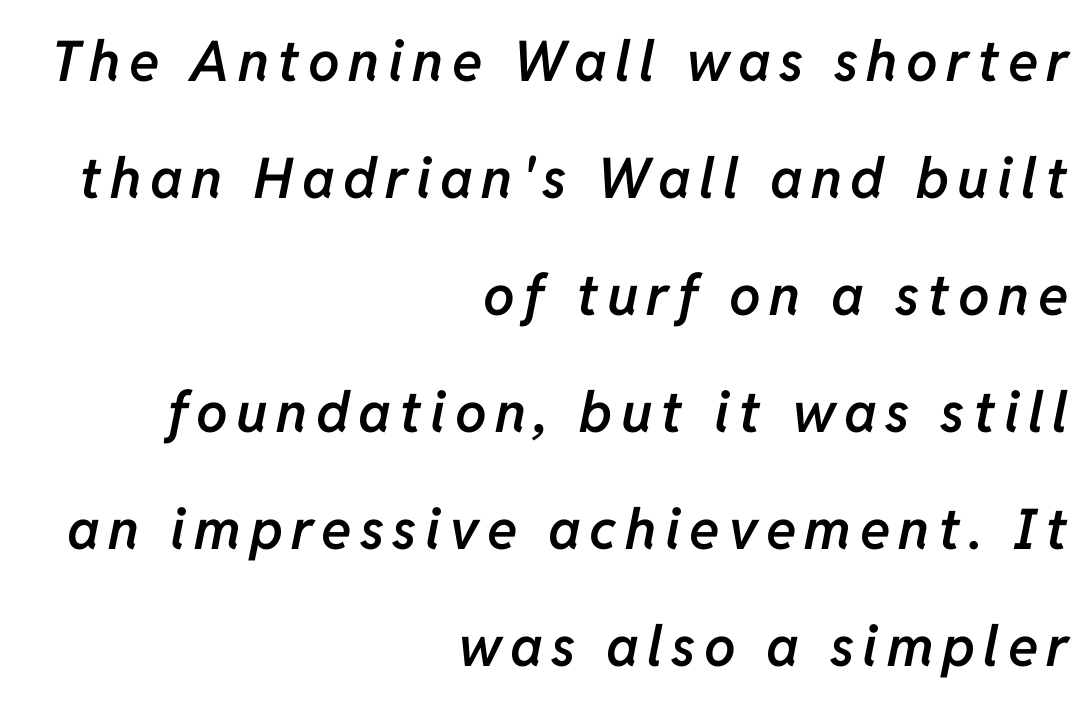
Q: Is the text bold? A: Semi-bold.
Q: Is the text italic (slanted)? A: Yes, it leans right by about 11 degrees.
Q: Is the text underlined? A: No.
Q: How is the paragraph aligned? A: Right-aligned.
Q: Is the spacing between lines tight, normal or loose? A: Loose.
Q: Width (condensed, normal, or wide)? A: Normal.
Q: Stroke contrast? A: Low.
Q: x-height? A: Medium.
Q: Monospaced? A: No.
